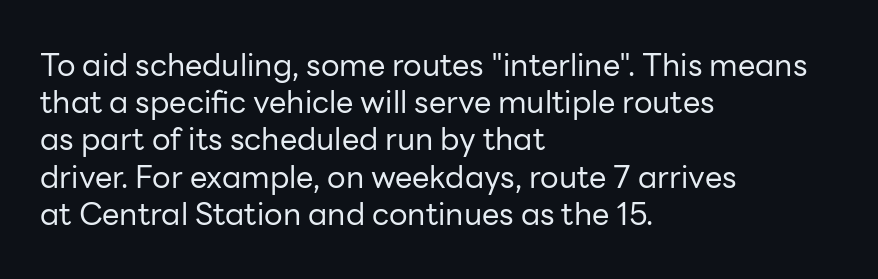
Look at the bottom of the vertical strokes: they stop flat, with no serifs. You can tell it's not italic because the verticals are truly vertical. The passage shown has conventional tracking throughout. Proportional: the letters do not fall into vertical columns. No extra ink here — the face is not bold. The string is rendered with underlining switched off.
